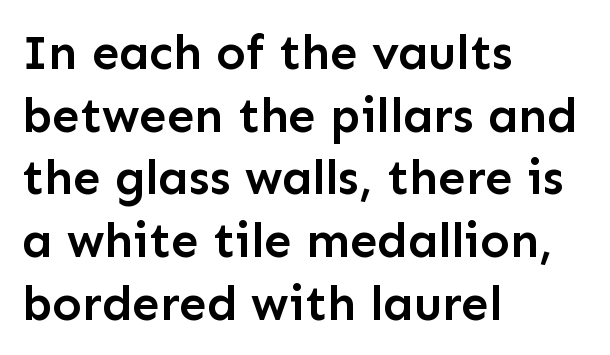
Q: Is the text bold? A: Semi-bold.
Q: Is the text italic (slanted)? A: No, it is upright.
Q: Is the typeface a serif or a sans-serif typeface? A: Sans-serif.
Q: Is the text underlined? A: No.
Q: How is the paragraph aligned? A: Left-aligned.
Q: Is the spacing between letters normal or unusually wide? A: Normal.
Q: Is the spacing between lines tight, normal or loose? A: Normal.
Q: Width (condensed, normal, or wide)? A: Normal.
Q: Stroke contrast? A: Low.
Q: x-height? A: Medium.
Q: Monospaced? A: No.
